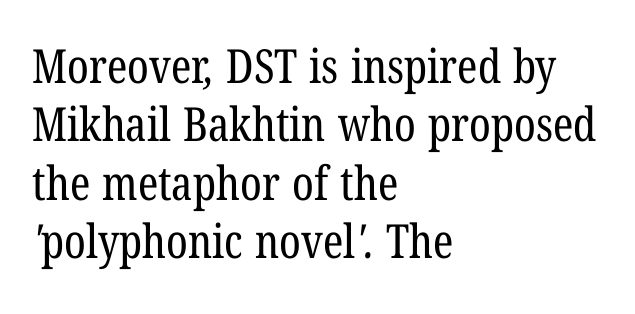
The image shows 47 px regular-weight, condensed serif type; set left-aligned, line spacing 1.24x, normal letter spacing, not underlined; low stroke contrast and a medium x-height.
